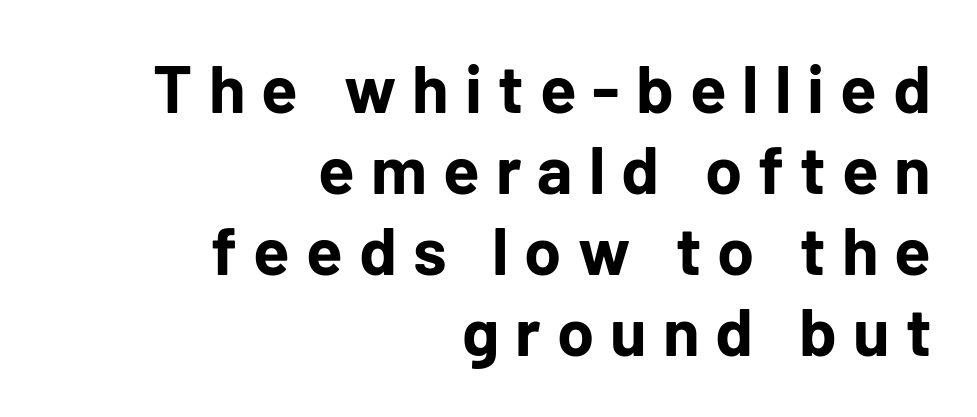
{"serif": "no", "italic": "no", "bold": "yes", "weight": "bold", "width": "normal", "stroke_contrast": "low", "x_height": "medium", "monospaced": "no", "underline": "no", "align": "right", "line_spacing_ratio": 1.21, "letter_spacing": "wide", "letter_spacing_em": 0.24, "glyph_px": 67}
